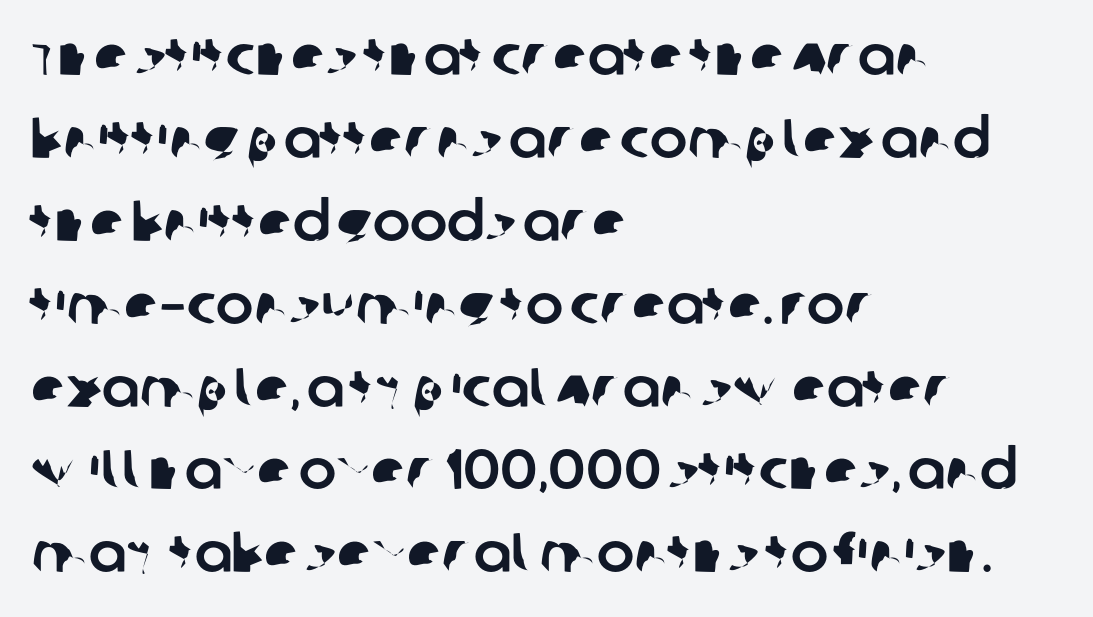
The image shows 56 px sans-serif type; set left-aligned, normal line spacing (1.48x), normal letter spacing, not underlined; low stroke contrast and a large x-height.
